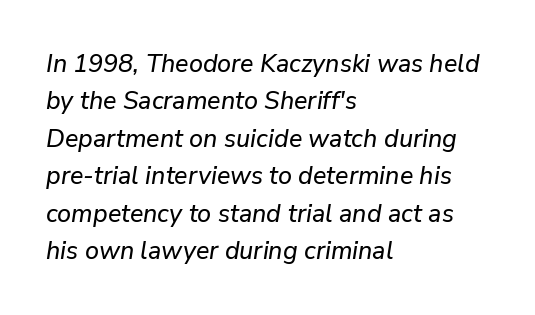
The image shows 25 px text type, italic (leaning right); set left-aligned, normal line spacing (1.5x), normal letter spacing, not underlined.
